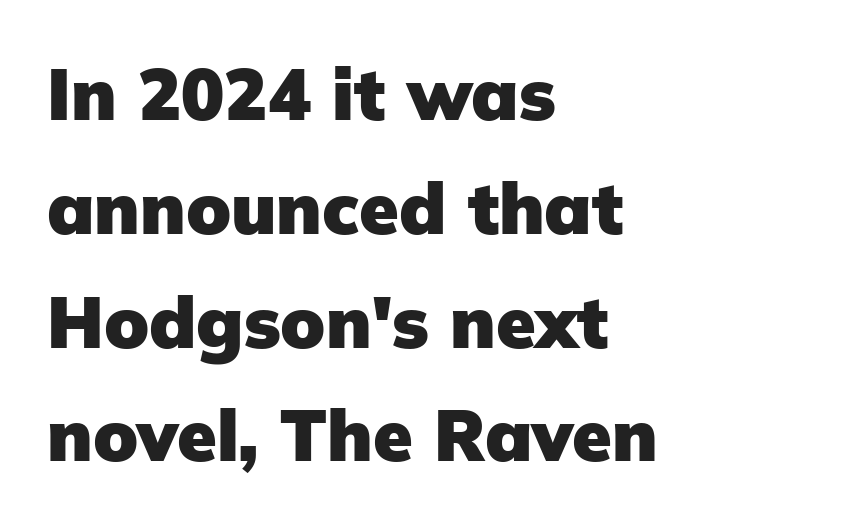
Evenly set lines give the paragraph a standard silhouette. Chunky letters — that's bold for sure. Horizontal alignment here is leftward, the default for most running prose. Rule under the text: the space is simply empty. The letterforms sit shoulder to shoulder at normal distance. Ordinary non-slanted type is in use.
